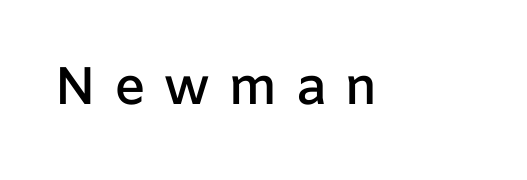
{"serif": "no", "italic": "no", "bold": "semi", "weight": "semibold", "width": "normal", "stroke_contrast": "low", "x_height": "medium", "monospaced": "no", "underline": "no", "letter_spacing": "wide", "letter_spacing_em": 0.34, "glyph_px": 53}
